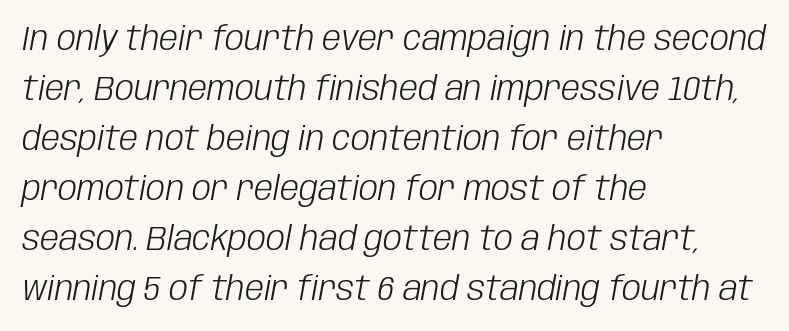
The image shows 34 px light, condensed type, italic (leaning right); set left-aligned, normal line spacing (1.47x), normal letter spacing, not underlined; low stroke contrast and a large x-height.
